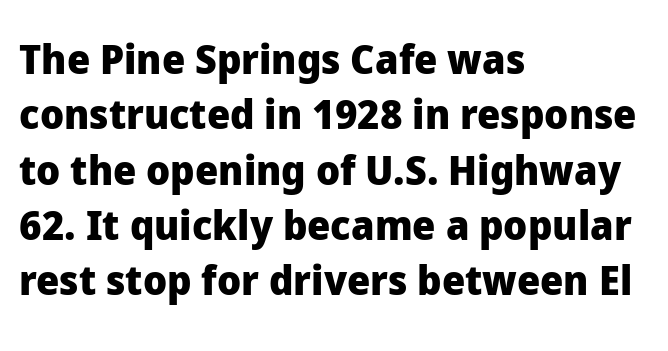
{"serif": "no", "italic": "no", "bold": "yes", "weight": "heavy", "width": "normal", "stroke_contrast": "low", "x_height": "medium", "monospaced": "no", "underline": "no", "align": "left", "line_spacing": "normal", "line_spacing_ratio": 1.35, "letter_spacing": "normal", "letter_spacing_em": 0.0, "glyph_px": 41}
